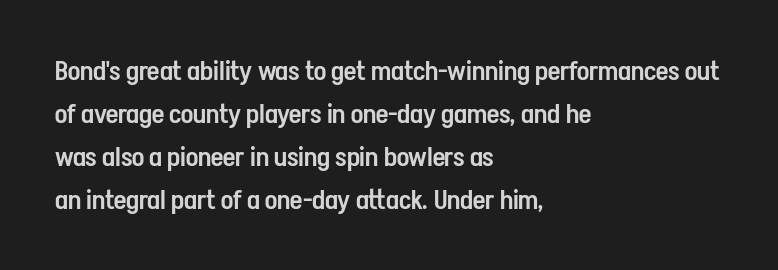
The image shows 27 px text type, upright; set left-aligned, normal line spacing (1.59x), normal letter spacing, not underlined.
